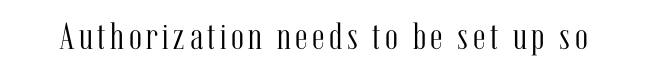
The weight tops out at a normal text grade. The words here are not underlined. It's the straight-up-and-down kind of type. Examine the stroke ends and you'll spot serifs. Do the characters align in a grid? No, the font is proportional.
